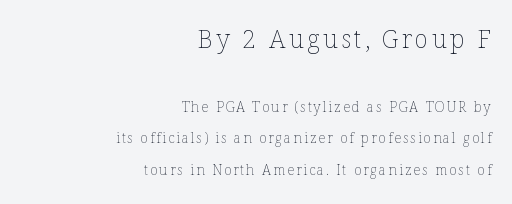
{"italic": "no", "bold": "no", "underline": "no", "align": "right", "line_spacing": "loose", "line_spacing_ratio": 2.24, "larger_block": "first", "size_ratio": 1.79, "glyph_px": 25}
